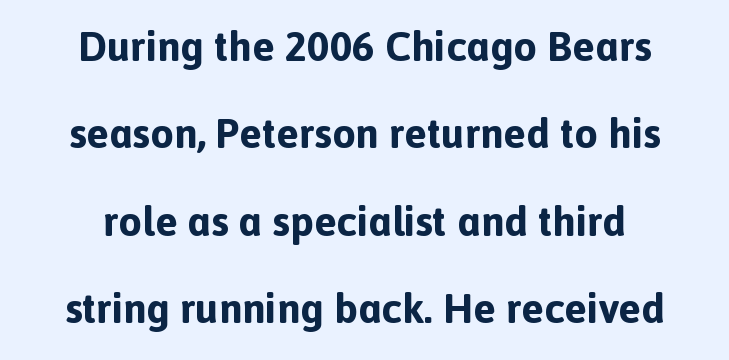
Q: Is the text bold? A: Yes.
Q: Is the text italic (slanted)? A: No, it is upright.
Q: Is the typeface a serif or a sans-serif typeface? A: Sans-serif.
Q: Is the text underlined? A: No.
Q: Is the spacing between letters normal or unusually wide? A: Normal.
Q: Is the spacing between lines tight, normal or loose? A: Loose.
Q: Width (condensed, normal, or wide)? A: Normal.
Q: x-height? A: Medium.
Q: Monospaced? A: No.
